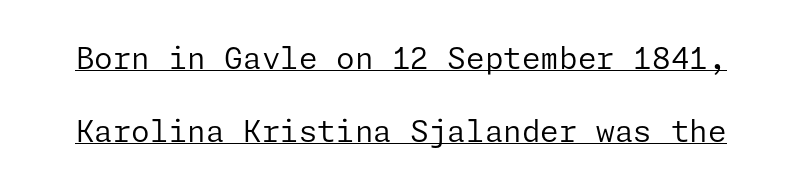
Q: Is the text bold? A: No.
Q: Is the text italic (slanted)? A: No, it is upright.
Q: Is the typeface a serif or a sans-serif typeface? A: Sans-serif.
Q: Is the text underlined? A: Yes.
Q: Is the spacing between letters normal or unusually wide? A: Normal.
Q: Is the spacing between lines tight, normal or loose? A: Loose.
Q: Width (condensed, normal, or wide)? A: Normal.
Q: Stroke contrast? A: Low.
Q: x-height? A: Medium.
